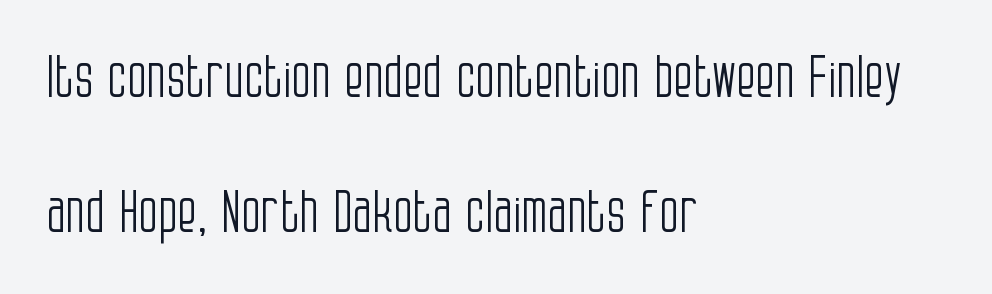
{"serif": "no", "italic": "no", "bold": "no", "weight": "light", "width": "condensed", "stroke_contrast": "low", "x_height": "large", "monospaced": "no", "underline": "no", "align": "left", "line_spacing": "loose", "line_spacing_ratio": 2.37, "letter_spacing": "normal", "letter_spacing_em": 0.0, "glyph_px": 57}
